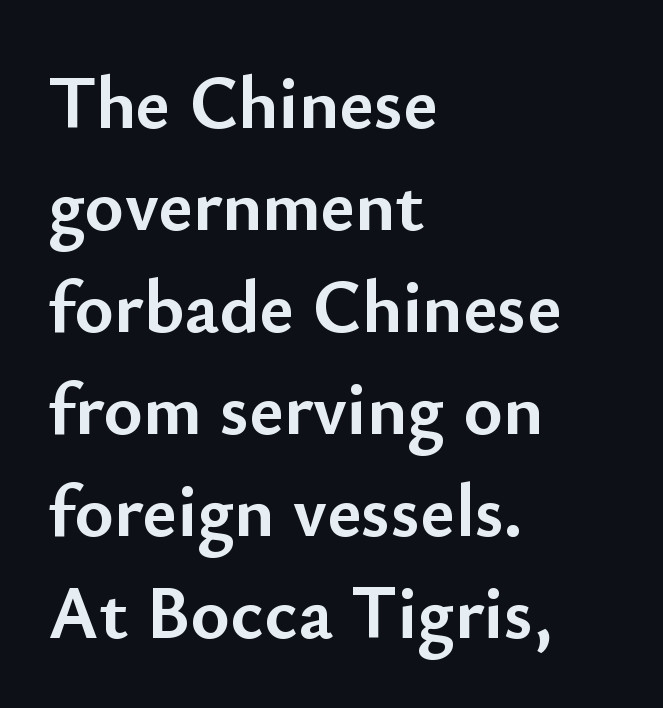
Nope, no serifs anywhere on these letters. Is this a fixed-width face? No — the glyphs have proportional, varying widths. Short note: letters normally spaced. The space directly below the letters is spotless. Upright lettering throughout.
